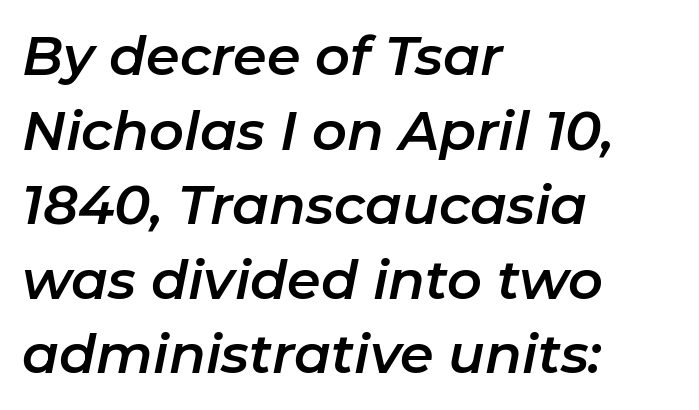
The lines in this sample share a left origin and differ only in where they stop. What's the leading like? Ordinary, nothing unusual. You could not count columns in this text — the font is proportionally spaced. Words float on clear page, feet unadorned. A typesetter would call this zero additional tracking.
